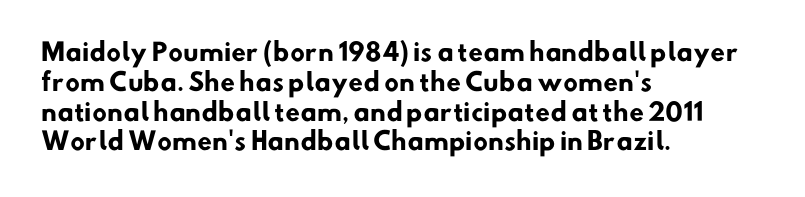
{"bold": "yes", "underline": "no", "align": "left", "line_spacing_ratio": 1.24, "letter_spacing": "normal", "letter_spacing_em": 0.0, "glyph_px": 24}
